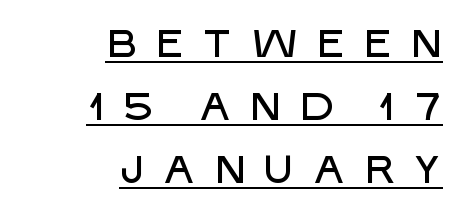
Q: Is the text italic (slanted)? A: No, it is upright.
Q: Is the typeface a serif or a sans-serif typeface? A: Sans-serif.
Q: Is the text underlined? A: Yes.
Q: How is the paragraph aligned? A: Right-aligned.
Q: Is the spacing between letters normal or unusually wide? A: Unusually wide.
Q: Is the spacing between lines tight, normal or loose? A: Normal.
Q: Width (condensed, normal, or wide)? A: Normal.
Q: Stroke contrast? A: Low.
Q: x-height? A: Large.
Q: Monospaced? A: No.
